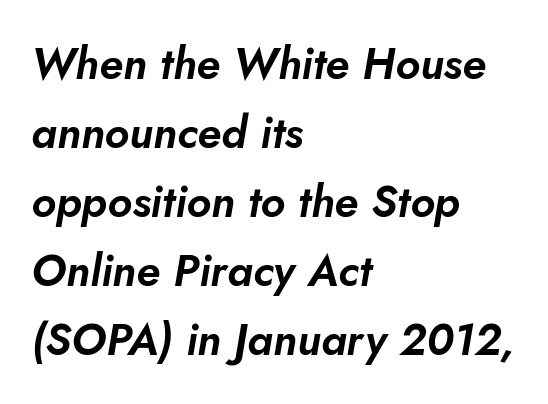
Q: Is the text italic (slanted)? A: Yes, it leans right by about 5 degrees.
Q: Is the text underlined? A: No.
Q: How is the paragraph aligned? A: Left-aligned.
Q: Is the spacing between letters normal or unusually wide? A: Normal.
Q: Is the spacing between lines tight, normal or loose? A: Normal.
Q: Width (condensed, normal, or wide)? A: Normal.
Q: Stroke contrast? A: Low.
Q: x-height? A: Small.
Q: Monospaced? A: No.
